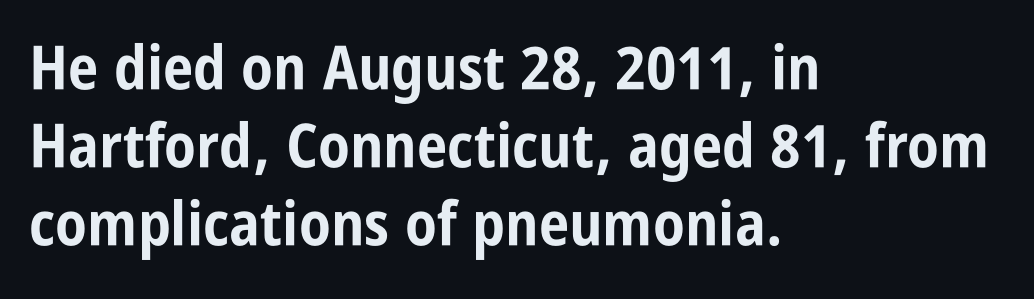
{"serif": "no", "italic": "no", "bold": "yes", "weight": "bold", "width": "condensed", "stroke_contrast": "low", "x_height": "large", "monospaced": "no", "underline": "no", "align": "left", "line_spacing": "normal", "line_spacing_ratio": 1.28, "letter_spacing": "normal", "letter_spacing_em": 0.0, "glyph_px": 61}
